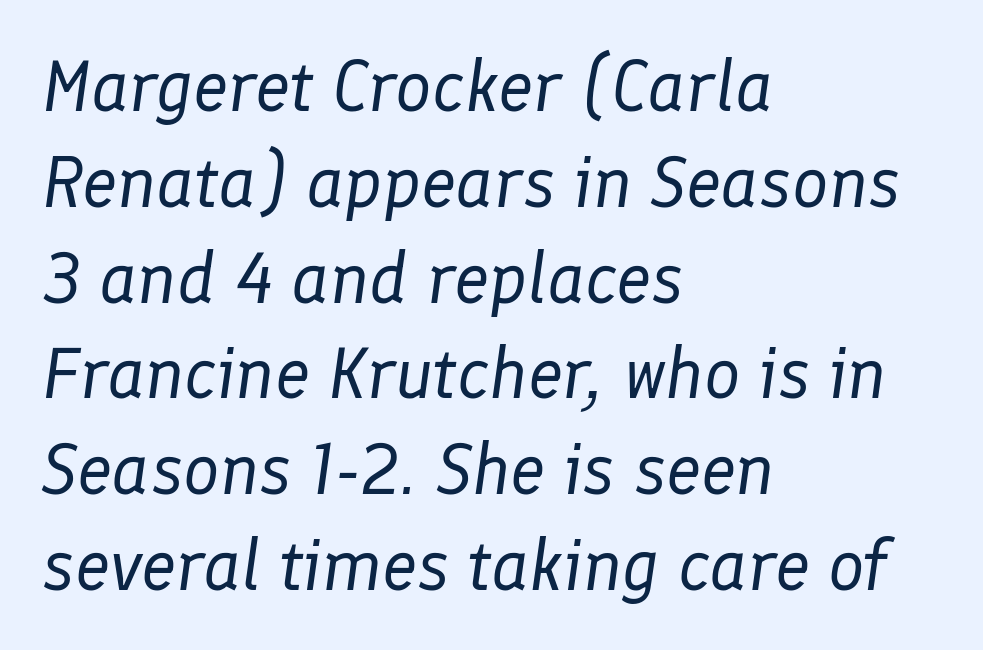
The image shows 72 px regular-weight type, italic (leaning right); set left-aligned, normal line spacing (1.33x), normal letter spacing, not underlined; low stroke contrast and a medium x-height.
